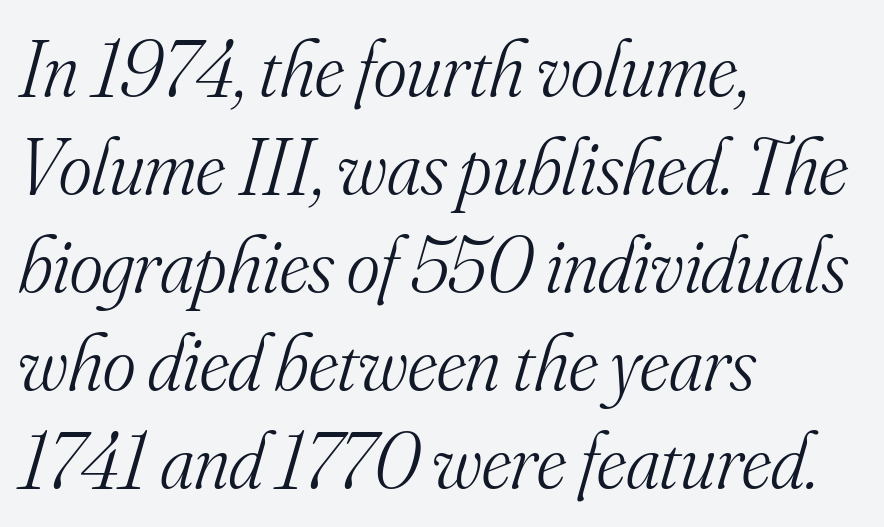
{"serif": "yes", "italic": "yes", "lean": "right", "slant_degrees": 16, "bold": "no", "weight": "light", "width": "normal", "stroke_contrast": "medium", "x_height": "small", "monospaced": "no", "underline": "no", "align": "left", "line_spacing_ratio": 1.24, "letter_spacing": "normal", "letter_spacing_em": 0.0, "glyph_px": 79}
